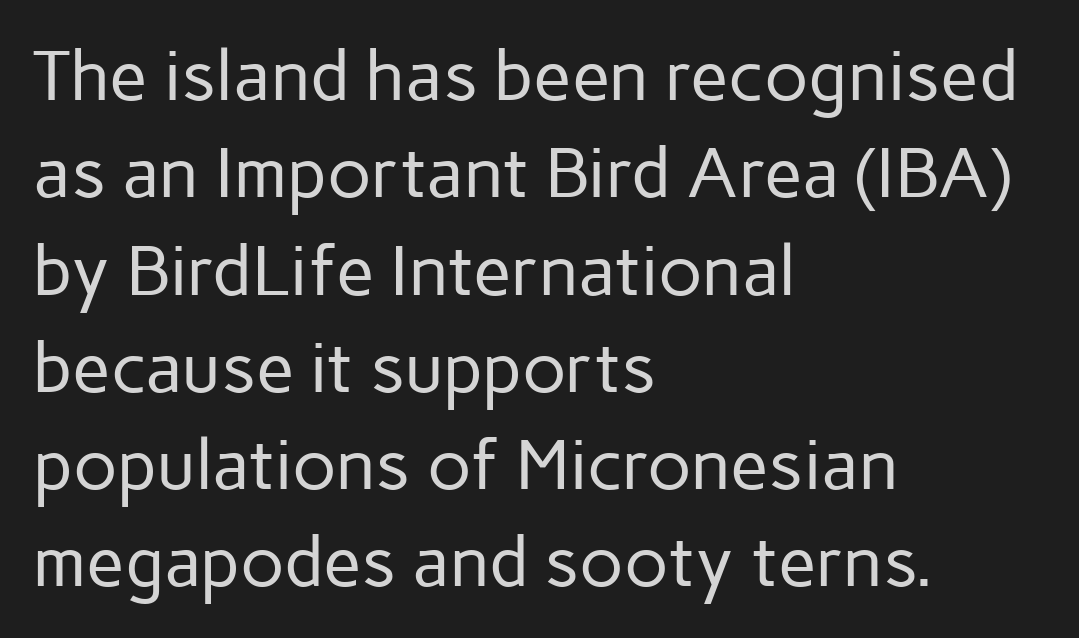
The image shows 70 px regular-weight sans-serif type, upright; set left-aligned, normal line spacing (1.39x), normal letter spacing, not underlined; low stroke contrast and a medium x-height.
